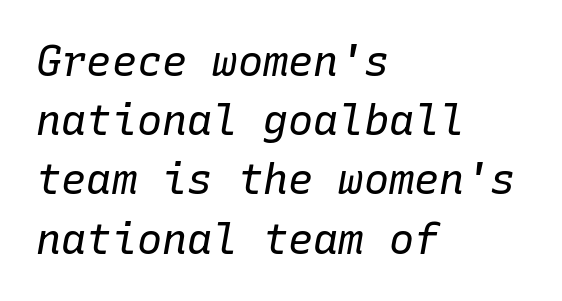
{"italic": "yes", "lean": "right", "slant_degrees": 10, "bold": "no", "weight": "regular", "width": "normal", "stroke_contrast": "low", "x_height": "medium", "monospaced": "yes", "underline": "no", "align": "left", "line_spacing": "normal", "line_spacing_ratio": 1.41, "letter_spacing": "normal", "letter_spacing_em": 0.0, "glyph_px": 42}
